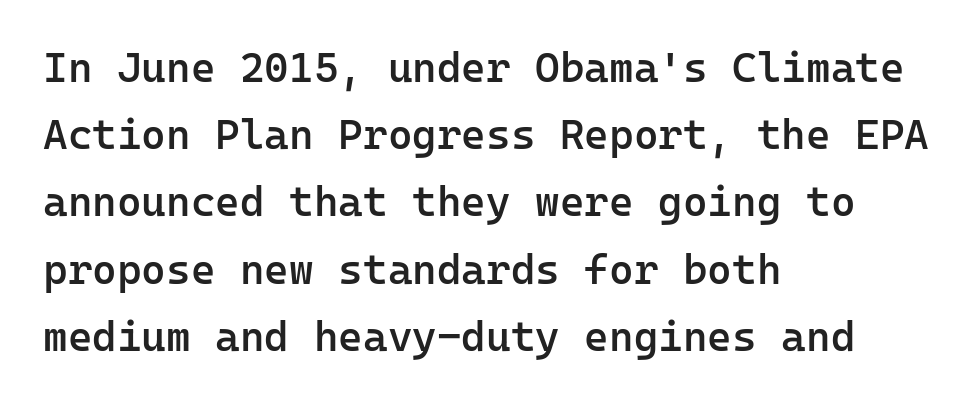
Unmarked baselines from the first word to the last. Line spacing here is normal. Is the block centered? No — it sits flush against the left margin. Does extra space separate the letters? No, they use regular spacing.
